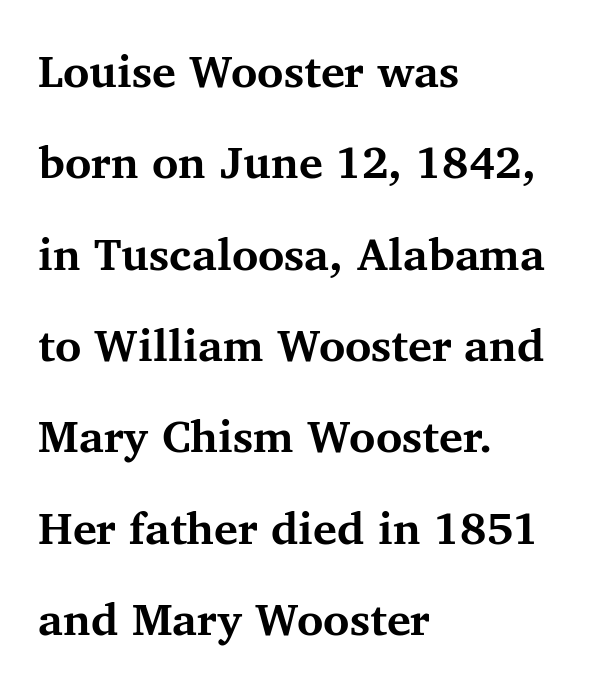
Q: Is the text bold? A: Yes.
Q: Is the text italic (slanted)? A: No, it is upright.
Q: Is the typeface a serif or a sans-serif typeface? A: Serif.
Q: Is the text underlined? A: No.
Q: How is the paragraph aligned? A: Left-aligned.
Q: Is the spacing between letters normal or unusually wide? A: Normal.
Q: Is the spacing between lines tight, normal or loose? A: Loose.
Q: Width (condensed, normal, or wide)? A: Normal.
Q: Stroke contrast? A: Medium.
Q: x-height? A: Medium.
Q: Monospaced? A: No.
